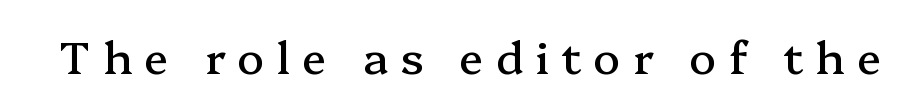
{"serif": "yes", "italic": "no", "width": "normal", "stroke_contrast": "medium", "x_height": "medium", "monospaced": "no", "underline": "no", "letter_spacing": "wide", "letter_spacing_em": 0.27, "glyph_px": 45}
